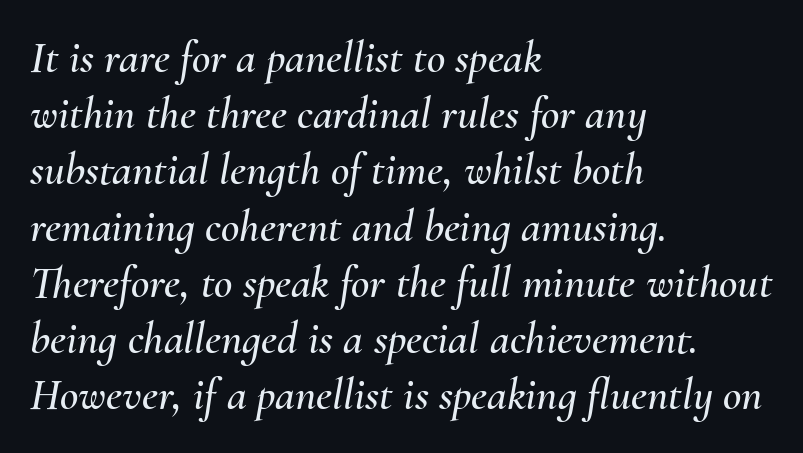
Whoever set this chose a conventional vertical rhythm. You could not count columns in this text — the font is proportionally spaced. Underline: absent. Does extra space separate the letters? No, they use regular spacing.
